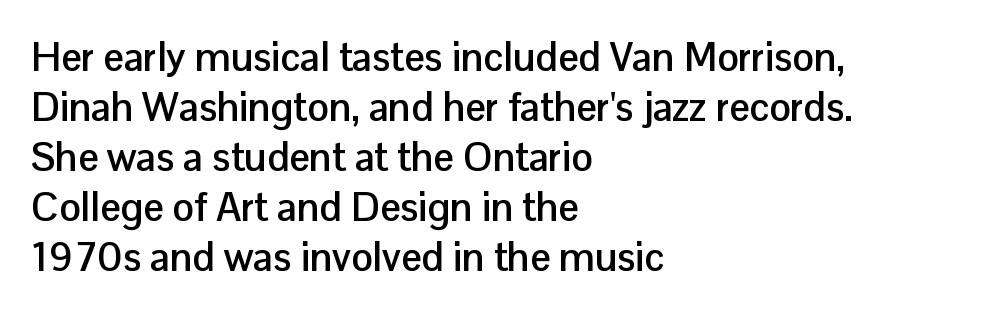
The image shows 40 px semibold sans-serif type, upright; set left-aligned, normal line spacing (1.25x), normal letter spacing, not underlined; low stroke contrast and a medium x-height.
